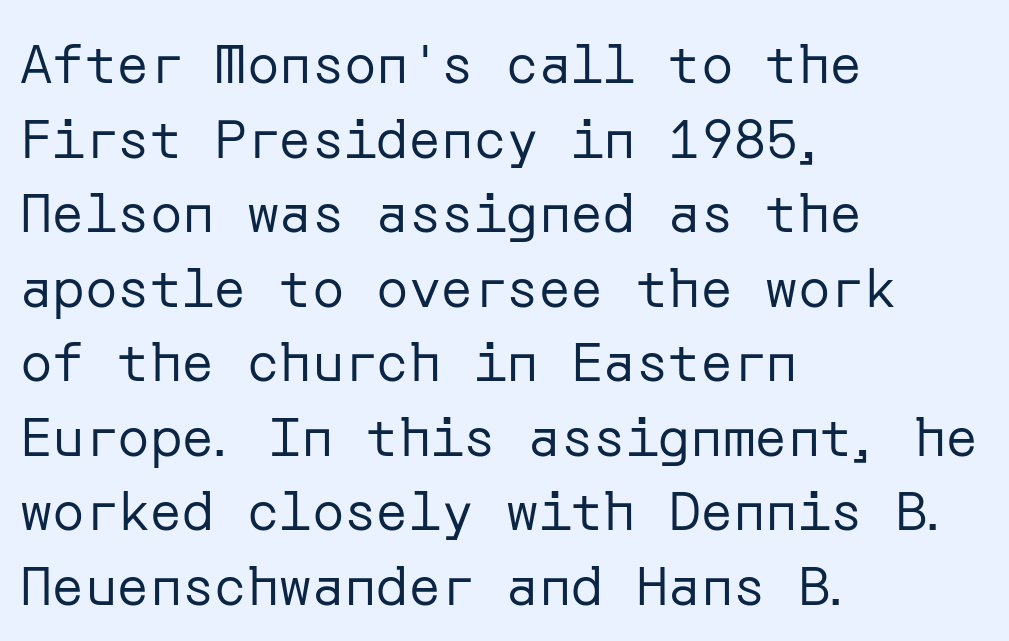
The zone under the glyphs is completely vacant. Unlike a traditional serif, this face leaves its strokes unadorned. If you drew a line through each stem, it would be perfectly vertical. A student would call this left alignment; a typographer would say flush left, rag right. Stroke mass is kept to a normal reading level or below. Standard letterfit; no display-style spreading of the glyphs.
